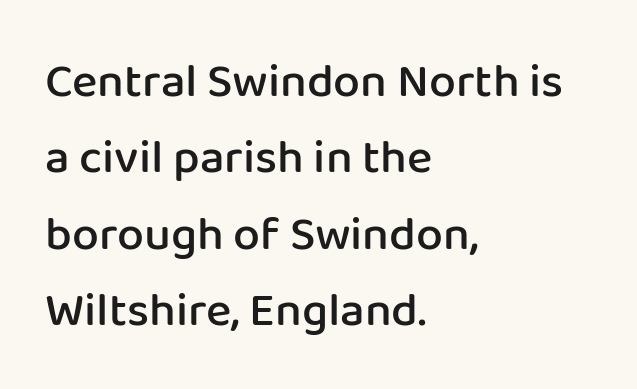
Vertically, the passage feels balanced, rows spaced as you'd expect. Each letter keeps its own natural width here, so spacing adapts to shape. This sample uses a sans-serif face. Caption: standard tracking, unaltered. This rendering features lettering with no underline. You can tell it's not italic because the verticals are truly vertical.
